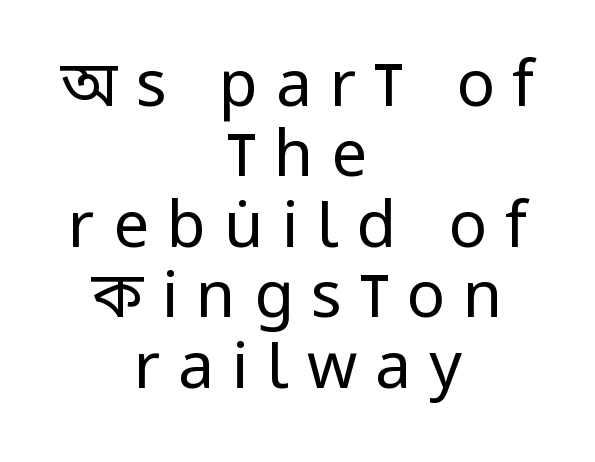
The image shows 64 px regular-weight, condensed sans-serif type, upright; set centered, tight line spacing (1.1x), unusually wide letter spacing (+0.28 em), not underlined; low stroke contrast and a large x-height.
